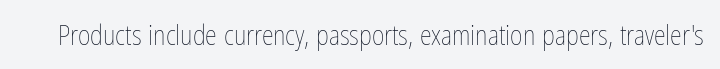
{"italic": "no", "bold": "no", "underline": "no", "letter_spacing": "normal", "letter_spacing_em": 0.0, "glyph_px": 27}
